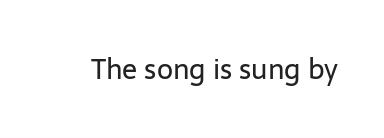
The specimen omits any rule beneath the text block's lines. Short note: letters normally spaced. Vertical strokes here are truly vertical. Note the varied advance widths — an 'i' is clearly narrower than an 'm'. The face used here is a sans, in the tradition of grotesques and geometrics.
